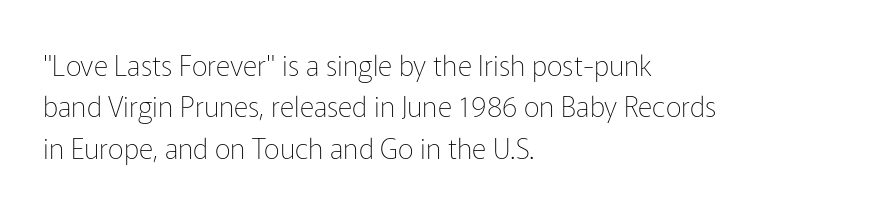
{"serif": "no", "italic": "no", "bold": "no", "weight": "thin", "width": "normal", "stroke_contrast": "low", "x_height": "medium", "monospaced": "no", "underline": "no", "align": "left", "line_spacing": "normal", "line_spacing_ratio": 1.48, "letter_spacing": "normal", "letter_spacing_em": 0.0, "glyph_px": 28}
